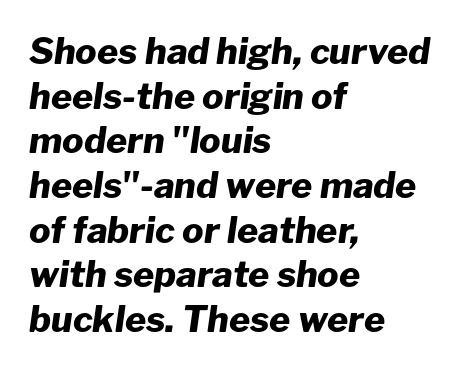
{"italic": "yes", "lean": "right", "slant_degrees": 8, "bold": "yes", "weight": "heavy", "width": "normal", "stroke_contrast": "low", "x_height": "medium", "monospaced": "no", "underline": "no", "align": "left", "line_spacing_ratio": 1.24, "letter_spacing": "normal", "letter_spacing_em": 0.0, "glyph_px": 36}
